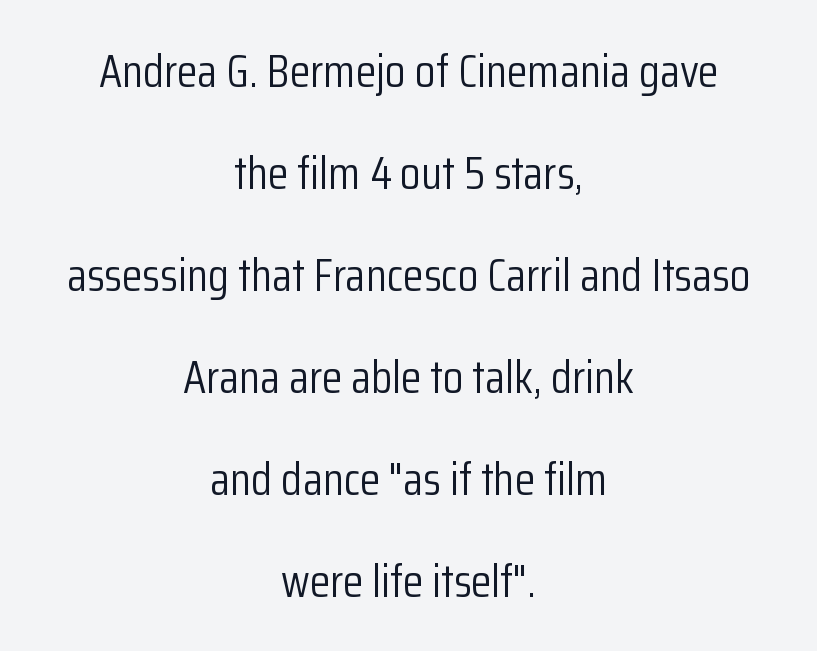
Q: Is the text bold? A: No.
Q: Is the text italic (slanted)? A: No, it is upright.
Q: Is the typeface a serif or a sans-serif typeface? A: Sans-serif.
Q: Is the text underlined? A: No.
Q: How is the paragraph aligned? A: Centered.
Q: Is the spacing between letters normal or unusually wide? A: Normal.
Q: Is the spacing between lines tight, normal or loose? A: Loose.
Q: Width (condensed, normal, or wide)? A: Condensed.
Q: Stroke contrast? A: Low.
Q: x-height? A: Medium.
Q: Monospaced? A: No.
